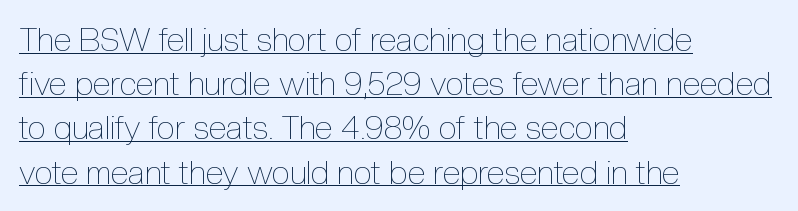
Q: Is the text bold? A: No.
Q: Is the text italic (slanted)? A: No, it is upright.
Q: Is the text underlined? A: Yes.
Q: How is the paragraph aligned? A: Left-aligned.
Q: Is the spacing between letters normal or unusually wide? A: Normal.
Q: Is the spacing between lines tight, normal or loose? A: Normal.
Q: Width (condensed, normal, or wide)? A: Condensed.
Q: x-height? A: Medium.
Q: Monospaced? A: No.
